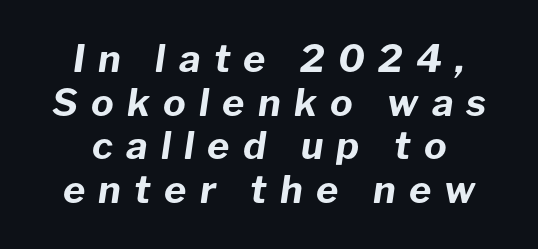
{"italic": "yes", "lean": "right", "slant_degrees": 8, "bold": "yes", "weight": "bold", "width": "normal", "stroke_contrast": "low", "x_height": "medium", "monospaced": "no", "underline": "no", "align": "center", "line_spacing": "tight", "line_spacing_ratio": 1.15, "letter_spacing": "wide", "letter_spacing_em": 0.35, "glyph_px": 38}
